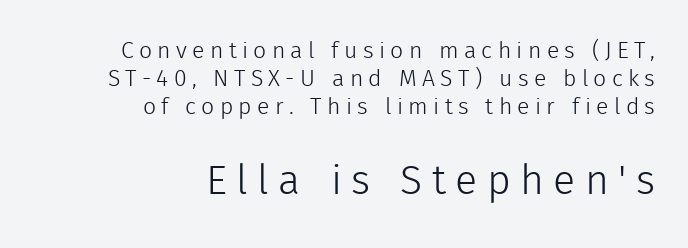
Heft: none added — not bold. Caption: upper text group reduced, lower text group enlarged. The rendering anchors every line to the right-hand side. Anything drawn beneath the words? Only blank space. What kind of face is this? One without serifs — a sans. Tracking value appears strongly positive — letters spread wide.
